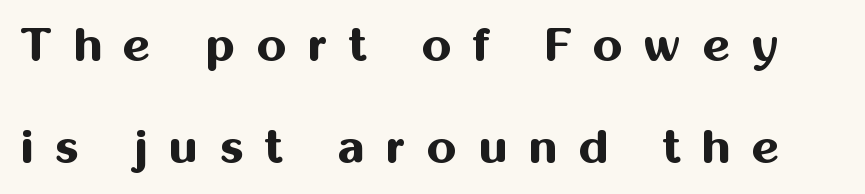
{"serif": "no", "italic": "no", "bold": "yes", "weight": "bold", "width": "normal", "stroke_contrast": "medium", "x_height": "medium", "monospaced": "no", "underline": "no", "line_spacing": "loose", "line_spacing_ratio": 2.16, "letter_spacing": "wide", "letter_spacing_em": 0.46, "glyph_px": 47}
